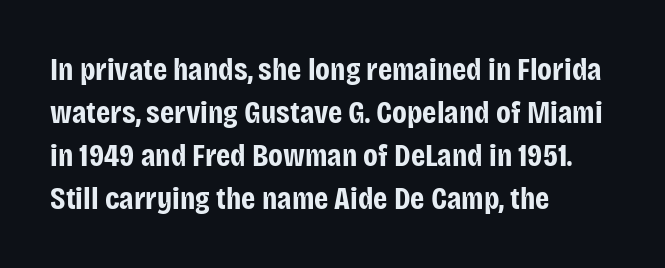
Students, note that the glyphs here touch the page at normal intervals. A typesetter would call this proportional, since set widths differ per character. It's the straight-up-and-down kind of type. The letters are bold, with thick, heavy strokes. The strip under each line holds only bare page. Summary of vertical rhythm: regular, with standard interline spacing.
